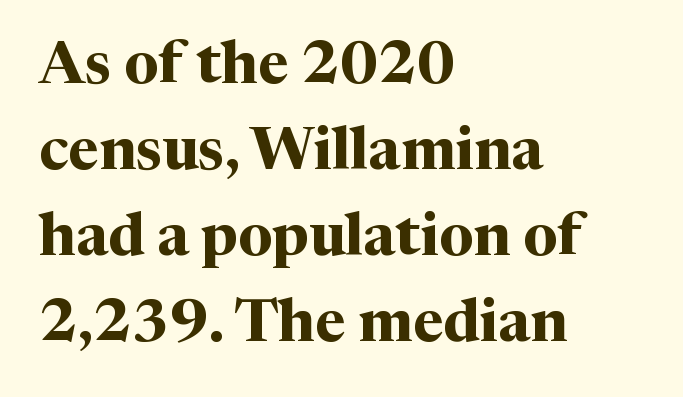
Here the designer chose a conventional face with non-uniform glyph widths. The lines in this sample share a left origin and differ only in where they stop. Posture: vertical. Notice how thick the strokes are: this is what a full bold looks like.
